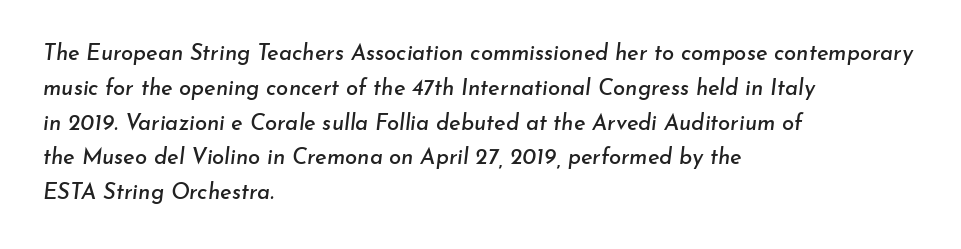
Q: Is the text italic (slanted)? A: Yes, it leans right by about 7 degrees.
Q: Is the text underlined? A: No.
Q: How is the paragraph aligned? A: Left-aligned.
Q: Is the spacing between letters normal or unusually wide? A: Normal.
Q: Is the spacing between lines tight, normal or loose? A: Normal.
